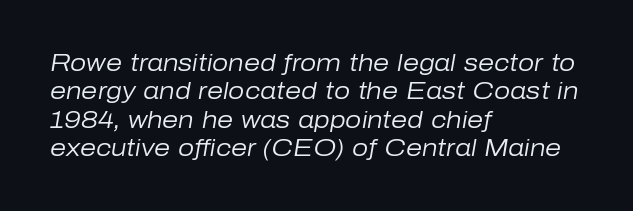
The area under the type is left untouched. Italic: yes, the glyphs are oblique. Bold? No — there's no thickening of the strokes. Horizontally, the lines are justified to the leading edge only. What stands out about the letter spacing? Nothing — it is the standard amount.
